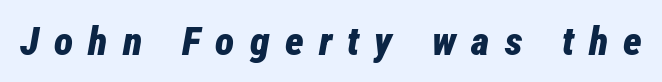
Q: Is the text bold? A: Yes.
Q: Is the text italic (slanted)? A: Yes, it leans right by about 12 degrees.
Q: Is the text underlined? A: No.
Q: Is the spacing between letters normal or unusually wide? A: Unusually wide.
Q: Width (condensed, normal, or wide)? A: Condensed.
Q: Stroke contrast? A: Low.
Q: x-height? A: Medium.
Q: Monospaced? A: No.
